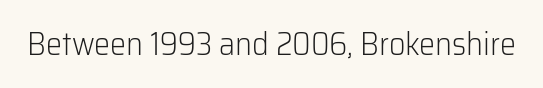
Q: Is the text bold? A: No.
Q: Is the text italic (slanted)? A: No, it is upright.
Q: Is the typeface a serif or a sans-serif typeface? A: Sans-serif.
Q: Is the text underlined? A: No.
Q: Is the spacing between letters normal or unusually wide? A: Normal.
Q: Width (condensed, normal, or wide)? A: Normal.
Q: Stroke contrast? A: Low.
Q: x-height? A: Medium.
Q: Monospaced? A: No.
